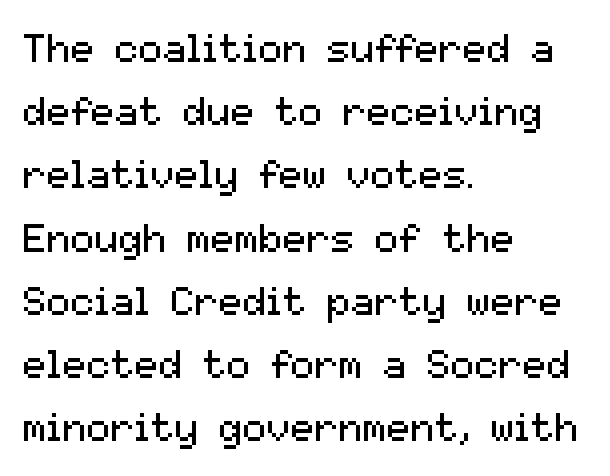
The strip under each line holds only bare page. Stroke terminals: plain, sans-serif. Notice how the passage keeps a crisp vertical edge on the left only. This sample has the flowing, uneven cadence of proportional lettering. Compared with a typical body face, this is equally light or lighter still.
